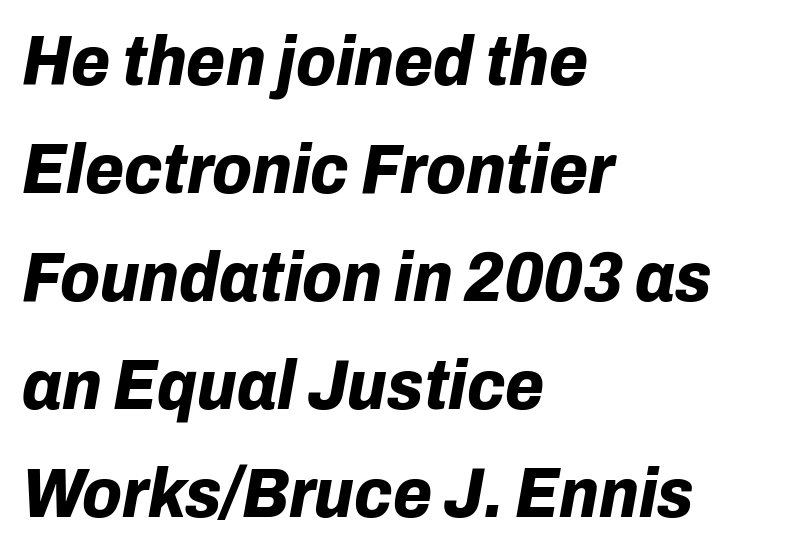
The image shows 71 px bold type, italic (leaning right); set left-aligned, normal line spacing (1.52x), normal letter spacing, not underlined; low stroke contrast and a medium x-height.
